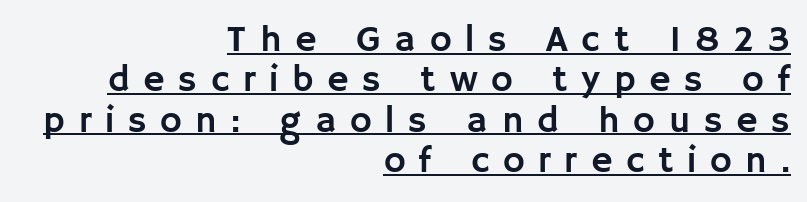
Has an underline been added? It has. These lines huddle together more closely than default settings would place them. Between one letter and the next there's a generous, obvious gap. The face used here is proportionally spaced, like ordinary book or web type.
